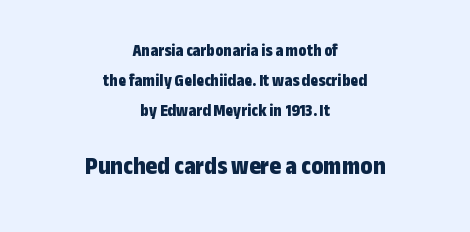
Q: Is the text bold? A: Yes.
Q: Is the text italic (slanted)? A: No, it is upright.
Q: Is the text underlined? A: No.
Q: How is the paragraph aligned? A: Centered.
Q: Is the spacing between letters normal or unusually wide? A: Normal.
Q: Which block of text is set in a larger size, the first (top) or the second (bottom)? A: The second (bottom) one.
